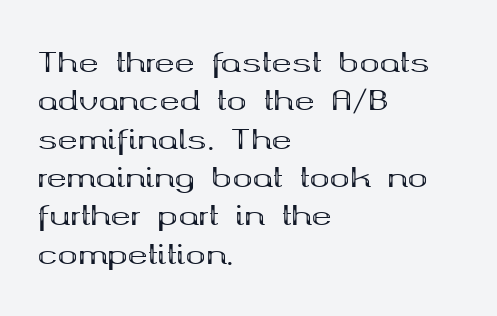
{"italic": "no", "bold": "yes", "underline": "no", "align": "left", "line_spacing": "normal", "line_spacing_ratio": 1.42, "letter_spacing": "normal", "letter_spacing_em": 0.0, "glyph_px": 27}
